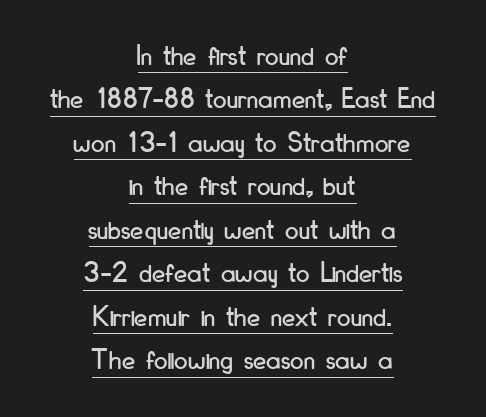
The image shows 30 px condensed sans-serif type, upright; set centered, normal line spacing (1.45x), normal letter spacing, underlined; low stroke contrast and a small x-height.
